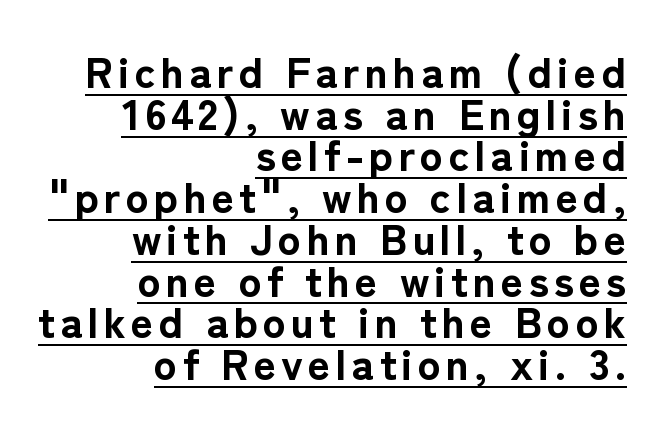
The image shows 43 px bold sans-serif type, upright; set right-aligned, tight line spacing (0.97x), underlined; low stroke contrast and a medium x-height.
